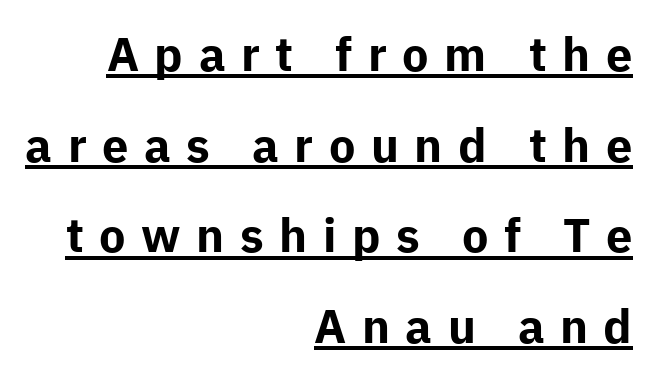
The image shows 47 px bold sans-serif type, upright; set right-aligned, loose line spacing (1.93x), unusually wide letter spacing (+0.33 em), underlined; low stroke contrast and a medium x-height.
